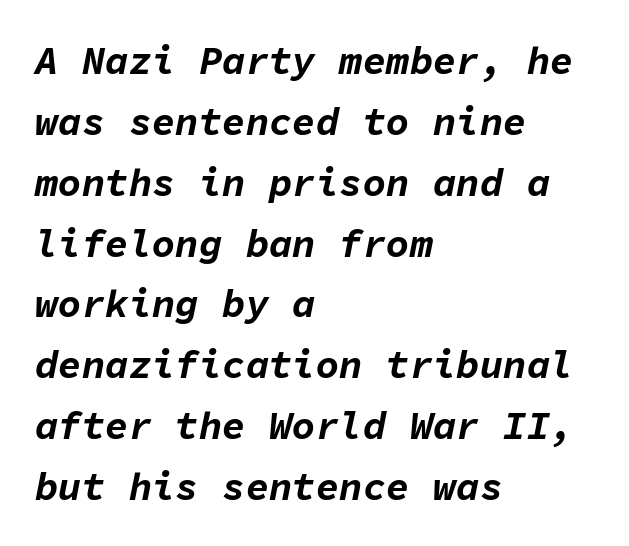
The image shows 39 px bold type, italic (leaning right), monospaced; set left-aligned, normal line spacing (1.56x), normal letter spacing, not underlined; low stroke contrast and a medium x-height.
